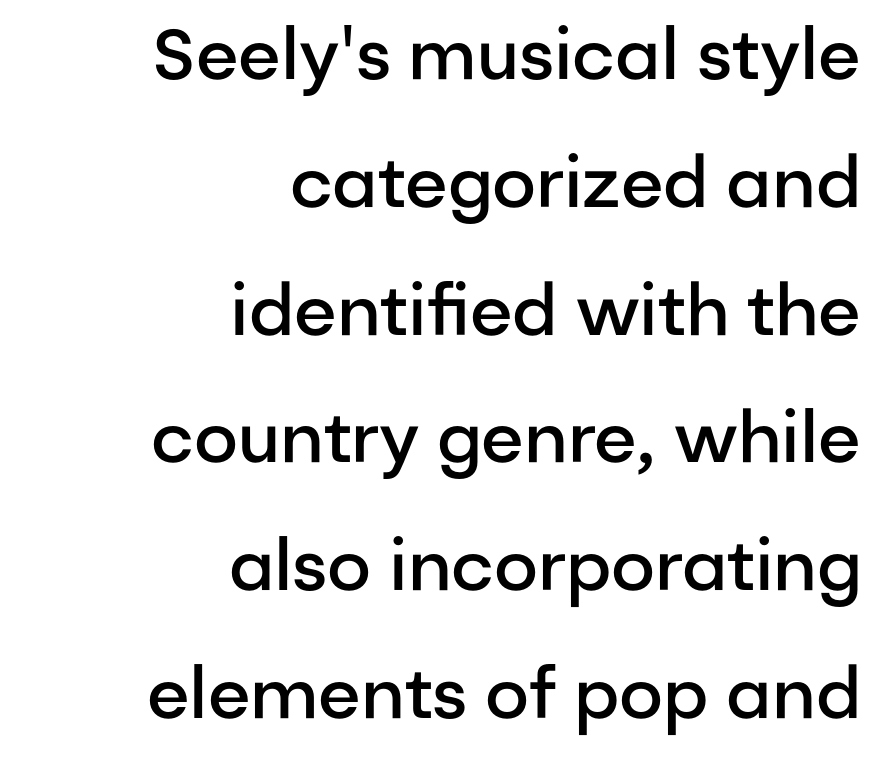
{"serif": "no", "italic": "no", "bold": "semi", "weight": "semibold", "width": "normal", "stroke_contrast": "low", "x_height": "medium", "monospaced": "no", "underline": "no", "align": "right", "line_spacing_ratio": 1.8, "letter_spacing": "normal", "letter_spacing_em": 0.0, "glyph_px": 71}
